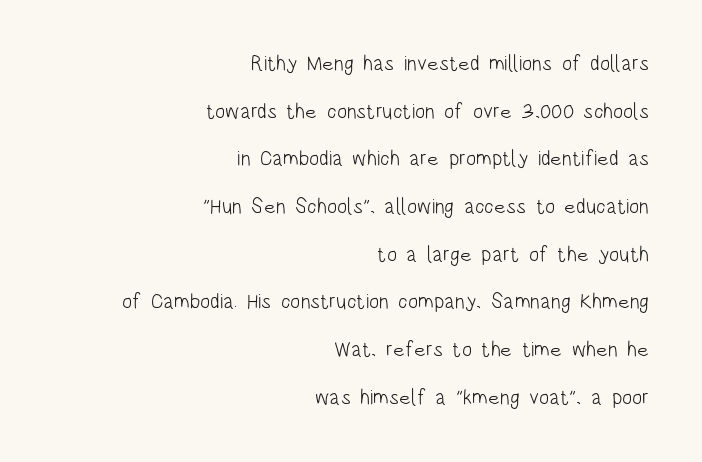
Caption: face not bold, strokes unweighted. Letter spacing: default. Airy leading. The string is rendered with underlining switched off. This sample is right-justified, so line beginnings fall wherever the words allow.
